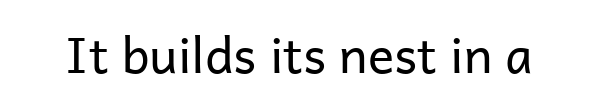
Q: Is the text bold? A: No.
Q: Is the text italic (slanted)? A: No, it is upright.
Q: Is the typeface a serif or a sans-serif typeface? A: Sans-serif.
Q: Is the text underlined? A: No.
Q: Is the spacing between letters normal or unusually wide? A: Normal.
Q: Width (condensed, normal, or wide)? A: Normal.
Q: Stroke contrast? A: Low.
Q: x-height? A: Medium.
Q: Monospaced? A: No.
